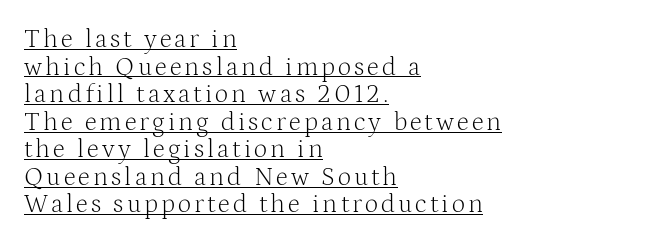
The image shows 26 px text type, upright; set left-aligned, tight line spacing (1.06x), underlined.
